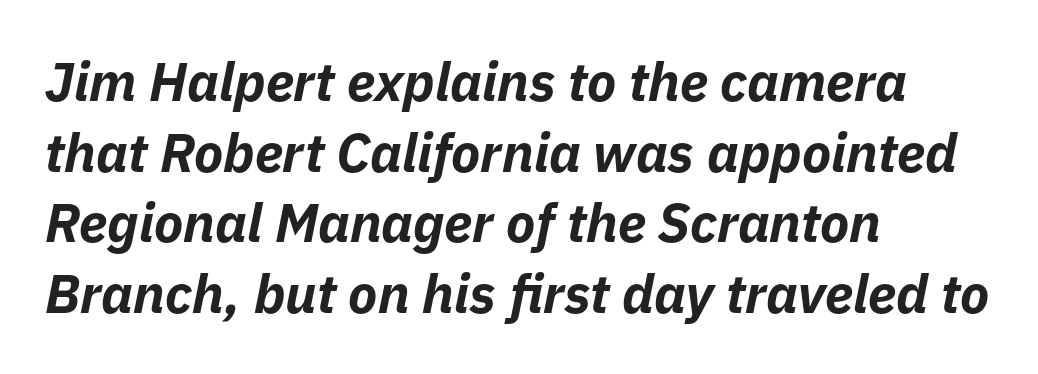
The image shows 54 px bold type, italic (leaning right); set left-aligned, normal line spacing (1.31x), normal letter spacing, not underlined; low stroke contrast and a medium x-height.
